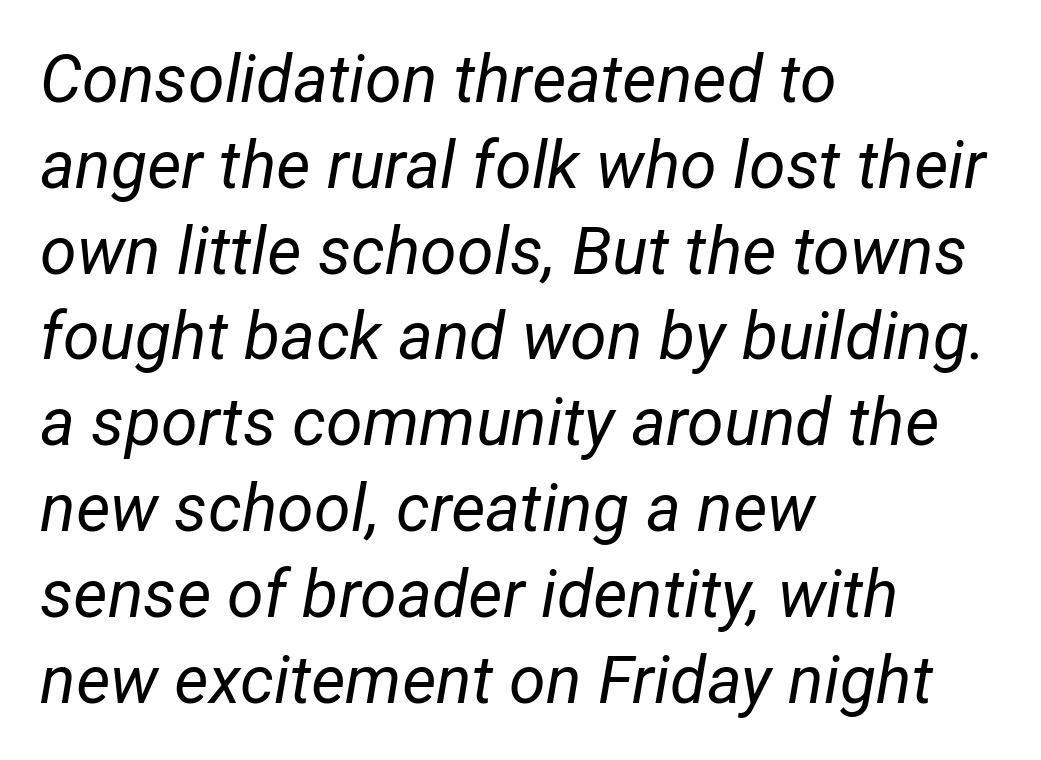
Q: Is the text bold? A: No.
Q: Is the text italic (slanted)? A: Yes, it leans right by about 12 degrees.
Q: Is the text underlined? A: No.
Q: How is the paragraph aligned? A: Left-aligned.
Q: Is the spacing between letters normal or unusually wide? A: Normal.
Q: Is the spacing between lines tight, normal or loose? A: Normal.
Q: Width (condensed, normal, or wide)? A: Normal.
Q: Stroke contrast? A: Low.
Q: x-height? A: Medium.
Q: Monospaced? A: No.
